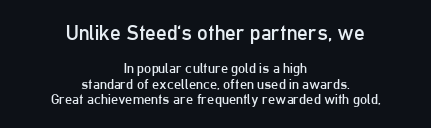
The image shows 21 px text type, upright; set centered, tight line spacing (1.08x), normal letter spacing, not underlined; the first (top) block is 1.5x larger.
